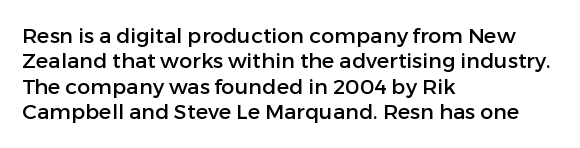
The image shows 21 px text type, upright; set left-aligned, line spacing 1.21x, normal letter spacing, not underlined.
